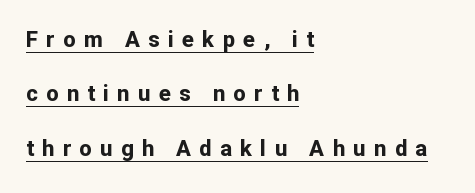
Q: Is the text bold? A: Yes.
Q: Is the text italic (slanted)? A: No, it is upright.
Q: Is the text underlined? A: Yes.
Q: How is the paragraph aligned? A: Left-aligned.
Q: Is the spacing between letters normal or unusually wide? A: Unusually wide.
Q: Is the spacing between lines tight, normal or loose? A: Loose.
